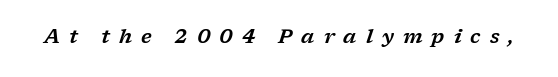
{"italic": "yes", "lean": "right", "slant_degrees": 17, "underline": "no", "letter_spacing": "wide", "letter_spacing_em": 0.45, "glyph_px": 20}
